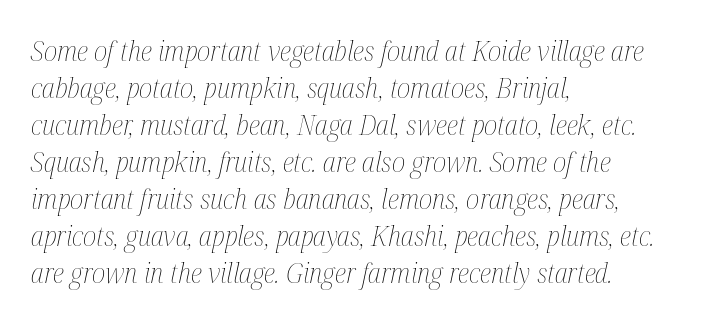
{"italic": "yes", "lean": "right", "slant_degrees": 12, "bold": "no", "weight": "thin", "width": "condensed", "stroke_contrast": "medium", "x_height": "medium", "monospaced": "no", "underline": "no", "align": "left", "line_spacing": "normal", "line_spacing_ratio": 1.32, "letter_spacing": "normal", "letter_spacing_em": 0.0, "glyph_px": 28}
